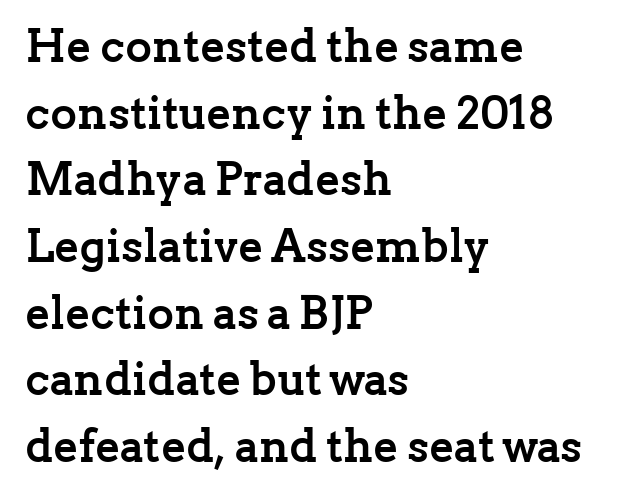
{"serif": "yes", "italic": "no", "bold": "yes", "weight": "semibold", "width": "normal", "stroke_contrast": "low", "x_height": "medium", "monospaced": "no", "underline": "no", "align": "left", "line_spacing": "normal", "line_spacing_ratio": 1.45, "letter_spacing": "normal", "letter_spacing_em": 0.0, "glyph_px": 46}
